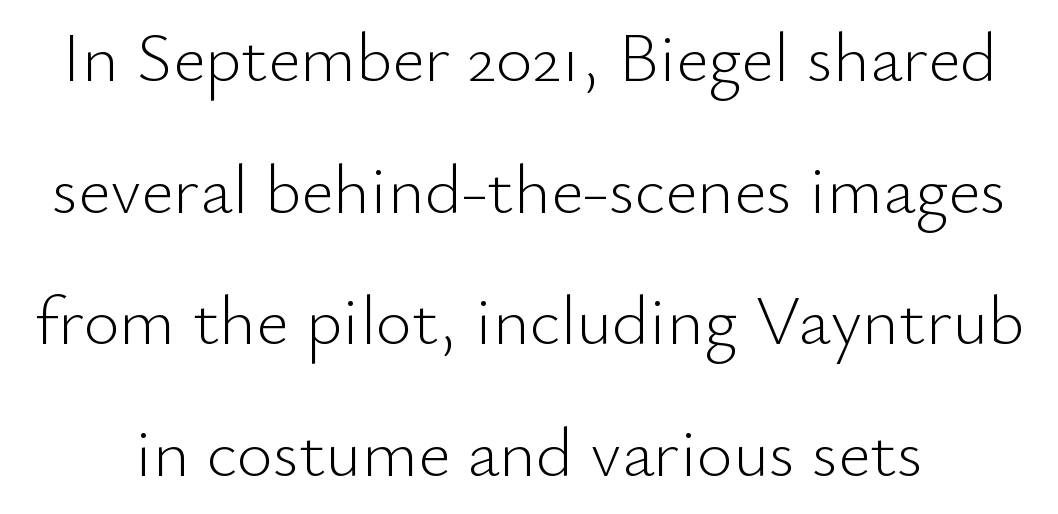
{"serif": "no", "italic": "no", "bold": "no", "weight": "light", "width": "normal", "stroke_contrast": "low", "x_height": "small", "monospaced": "no", "underline": "no", "line_spacing_ratio": 1.88, "letter_spacing": "normal", "letter_spacing_em": 0.0, "glyph_px": 70}
